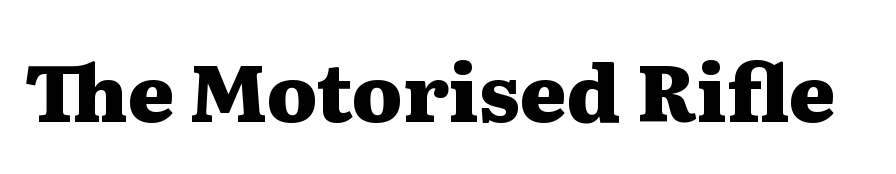
The image shows 79 px heavy, wide serif type, upright; set normal letter spacing, not underlined; medium stroke contrast and a medium x-height.
